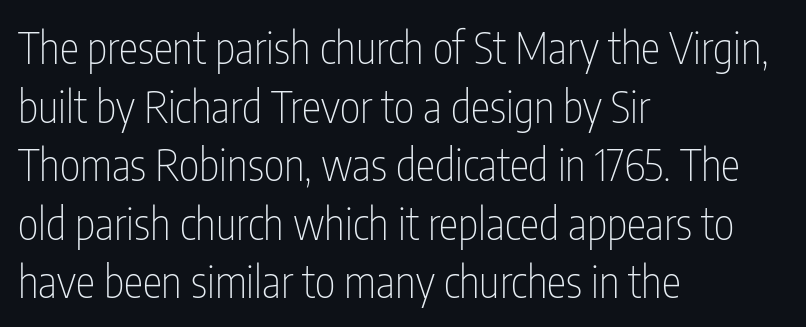
Q: Is the text bold? A: No.
Q: Is the text italic (slanted)? A: No, it is upright.
Q: Is the typeface a serif or a sans-serif typeface? A: Sans-serif.
Q: Is the text underlined? A: No.
Q: How is the paragraph aligned? A: Left-aligned.
Q: Is the spacing between letters normal or unusually wide? A: Normal.
Q: Is the spacing between lines tight, normal or loose? A: Normal.
Q: Width (condensed, normal, or wide)? A: Condensed.
Q: Stroke contrast? A: Low.
Q: x-height? A: Medium.
Q: Monospaced? A: No.
